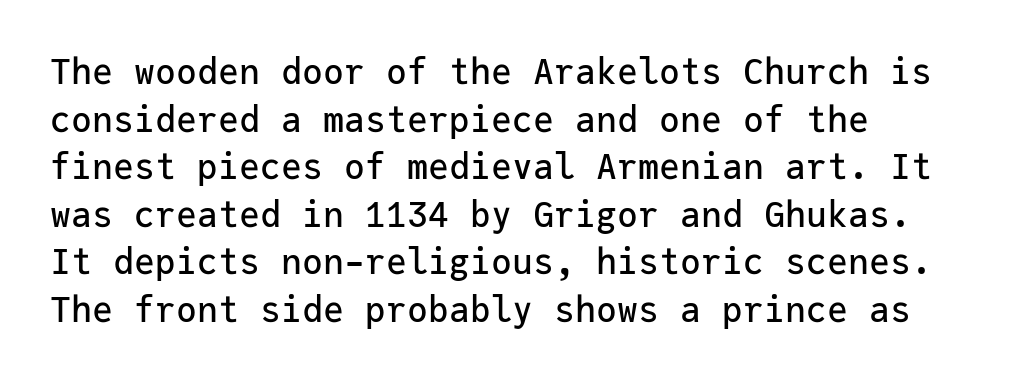
The image shows 35 px sans-serif type, upright, monospaced; set left-aligned, normal line spacing (1.36x), normal letter spacing, not underlined; low stroke contrast and a medium x-height.
